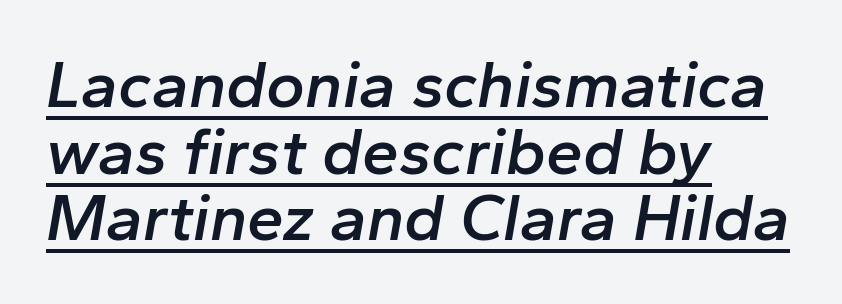
{"italic": "yes", "lean": "right", "slant_degrees": 10, "bold": "semi", "weight": "semibold", "width": "normal", "stroke_contrast": "low", "x_height": "medium", "monospaced": "no", "underline": "yes", "align": "left", "line_spacing": "tight", "line_spacing_ratio": 1.01, "letter_spacing": "normal", "letter_spacing_em": 0.0, "glyph_px": 66}
